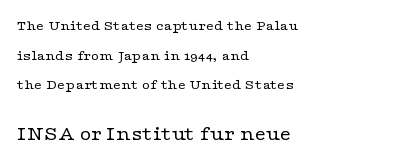
The image shows 20 px text type, upright; set left-aligned, loose line spacing (2.11x), normal letter spacing, not underlined; the second (bottom) block is 1.43x larger.
